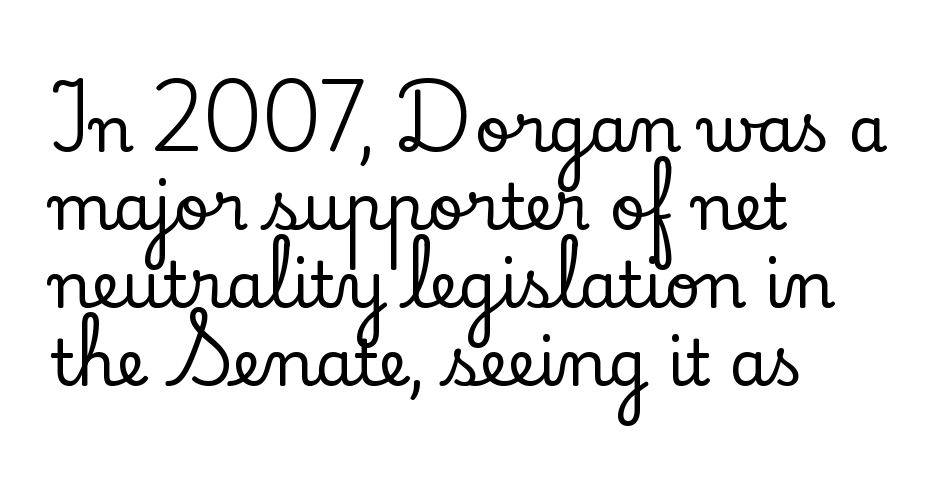
{"serif": "yes", "italic": "no", "width": "normal", "stroke_contrast": "low", "x_height": "small", "monospaced": "no", "underline": "no", "align": "left", "line_spacing_ratio": 1.24, "letter_spacing": "normal", "letter_spacing_em": 0.0, "glyph_px": 63}
